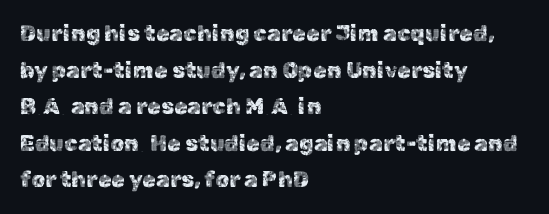
{"italic": "no", "underline": "no", "align": "left", "line_spacing": "normal", "line_spacing_ratio": 1.66, "letter_spacing": "normal", "letter_spacing_em": 0.0, "glyph_px": 22}
